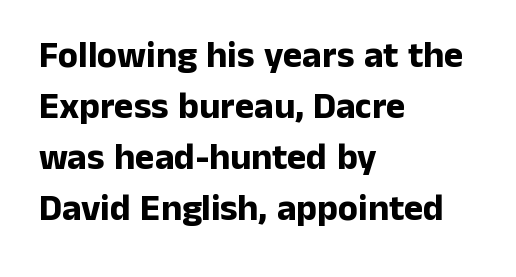
Alignment: flush left. Notice how thick the strokes are: this is what a full bold looks like. Think of a printed novel: that variable character pitch is what you see here. Regular leading. Vertical strokes here are truly vertical.
